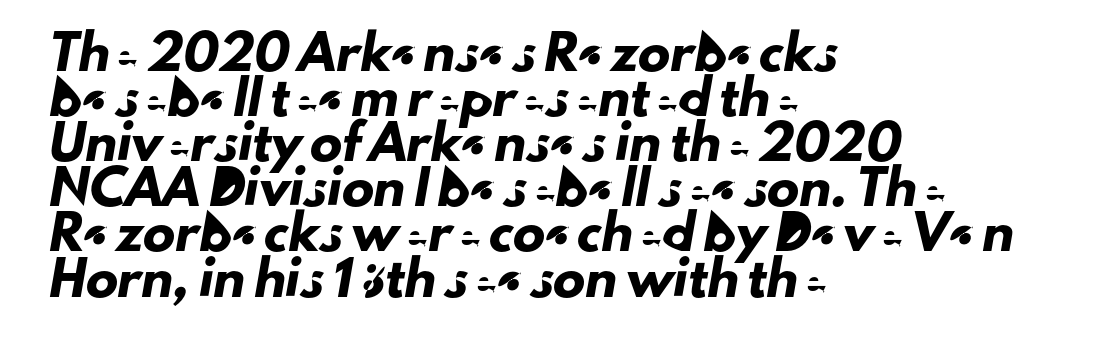
Q: Is the typeface a serif or a sans-serif typeface? A: Sans-serif.
Q: Is the text underlined? A: No.
Q: How is the paragraph aligned? A: Left-aligned.
Q: Is the spacing between letters normal or unusually wide? A: Normal.
Q: Is the spacing between lines tight, normal or loose? A: Normal.
Q: Width (condensed, normal, or wide)? A: Normal.
Q: Stroke contrast? A: Low.
Q: x-height? A: Small.
Q: Monospaced? A: No.
